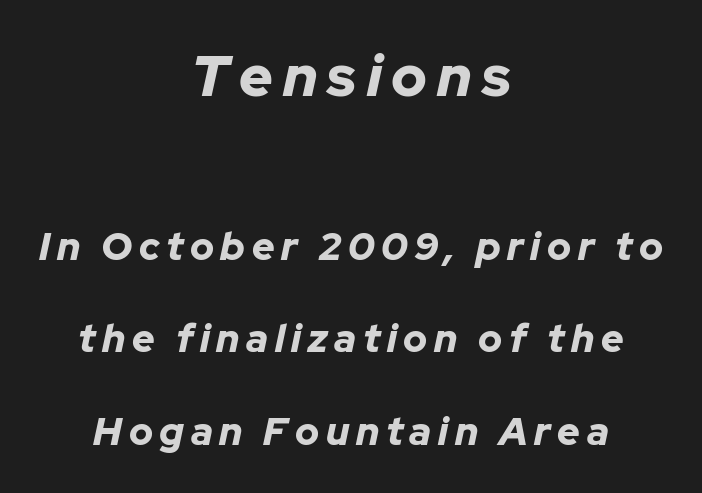
Reading top to bottom, the characters get smaller at the block break. Notice how the stems are inclined rather than vertical — that's the hallmark of italics. Character widths vary here, with narrow letters taking less room than wide ones. Horizontally, the lines are justified to the midpoint only. The font is running at its bold setting.
